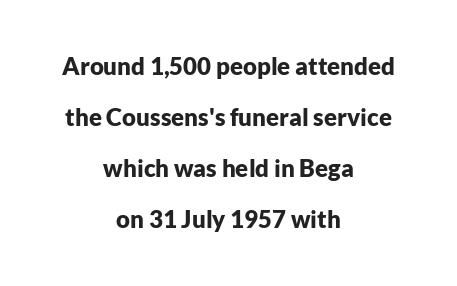
The image shows 24 px bold type, upright; set centered, loose line spacing (2.13x), normal letter spacing, not underlined.
